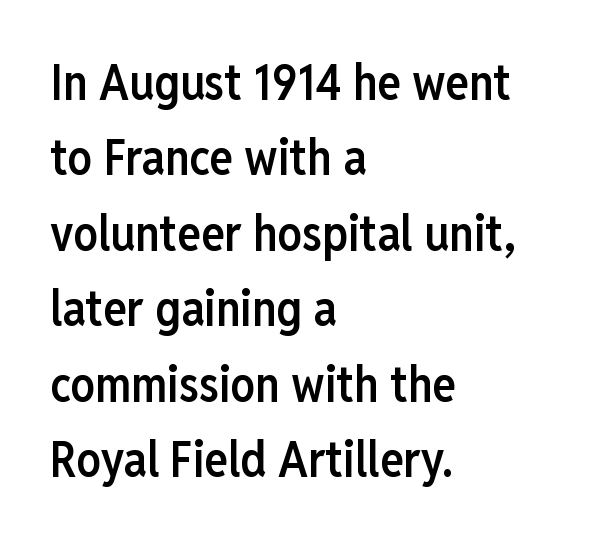
Q: Is the text bold? A: Semi-bold.
Q: Is the text italic (slanted)? A: No, it is upright.
Q: Is the typeface a serif or a sans-serif typeface? A: Sans-serif.
Q: Is the text underlined? A: No.
Q: How is the paragraph aligned? A: Left-aligned.
Q: Is the spacing between letters normal or unusually wide? A: Normal.
Q: Is the spacing between lines tight, normal or loose? A: Normal.
Q: Width (condensed, normal, or wide)? A: Condensed.
Q: Stroke contrast? A: Low.
Q: x-height? A: Medium.
Q: Monospaced? A: No.
